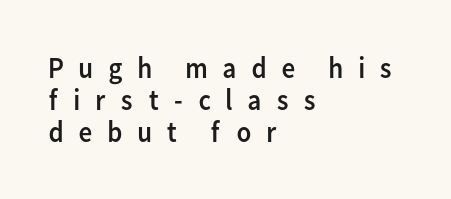
These lines are rendered in a variable-pitch font. You can tell it's not italic because the verticals are truly vertical. Words float on clear page, feet unadorned. A typesetter would call this heavily tracked-out type.
